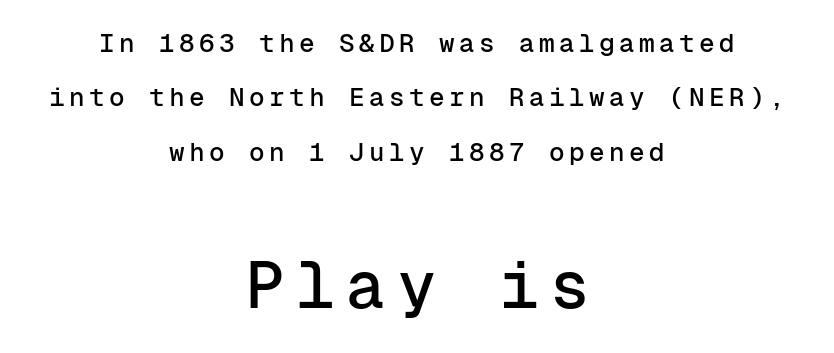
In CSS terms this would be text-align: center. Characters remain perfectly vertical along every line. Lines of text with bare space underneath. Does the leading feel generous? Absolutely, it's lavish. Top chunk: small. Bottom chunk: large. Each letter, wide or thin by design, is forced into the same width here.
